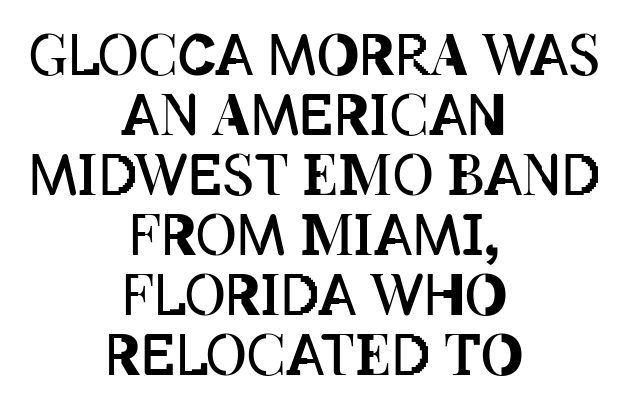
{"italic": "no", "bold": "no", "weight": "regular", "width": "condensed", "stroke_contrast": "low", "x_height": "large", "monospaced": "no", "underline": "no", "align": "center", "line_spacing": "tight", "line_spacing_ratio": 1.07, "letter_spacing": "normal", "letter_spacing_em": 0.0, "glyph_px": 56}
